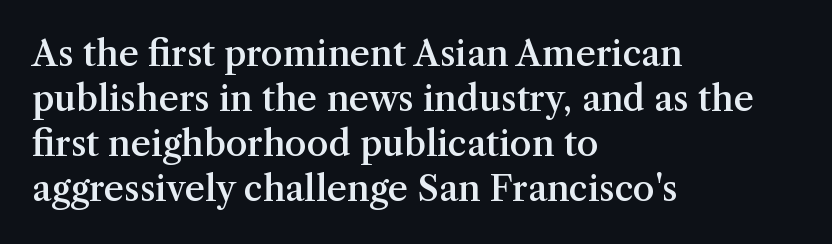
The image shows 35 px semibold serif type, upright; set left-aligned, normal line spacing (1.29x), normal letter spacing, not underlined; medium stroke contrast and a medium x-height.
